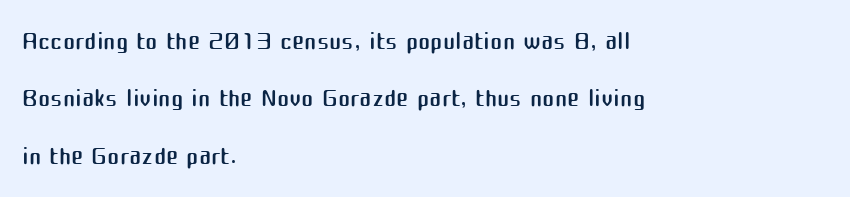
The foot of each line stays bare and open. Baseline-to-baseline distance is the conventional proportion of letter height. Stems and bowls with no extra thickness — not bold. Words appear dense and cohesive because spacing is normal. Notice how the passage keeps a crisp vertical edge on the left only. A roman cut, with each character standing at attention.
